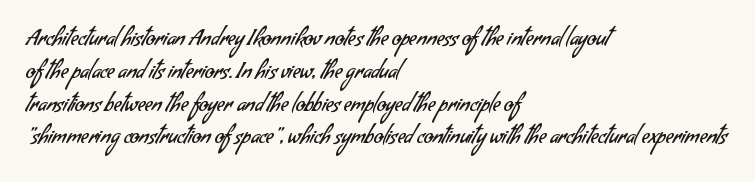
The image shows 21 px text type; set left-aligned, normal line spacing (1.56x), normal letter spacing, not underlined.
